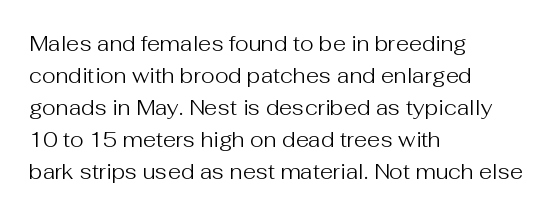
{"italic": "no", "bold": "no", "underline": "no", "align": "left", "line_spacing": "normal", "line_spacing_ratio": 1.52, "letter_spacing": "normal", "letter_spacing_em": 0.0, "glyph_px": 21}
